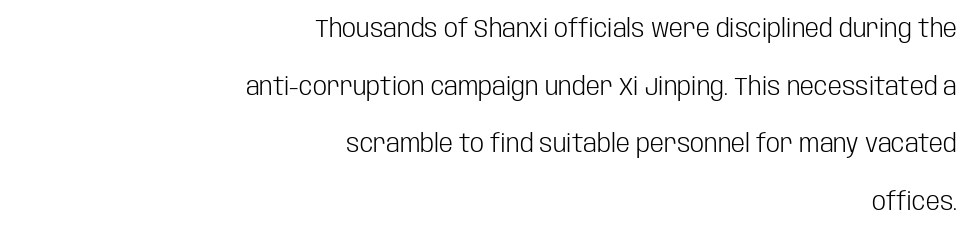
The image shows 25 px text type, upright; set right-aligned, loose line spacing (2.31x), normal letter spacing, not underlined.
